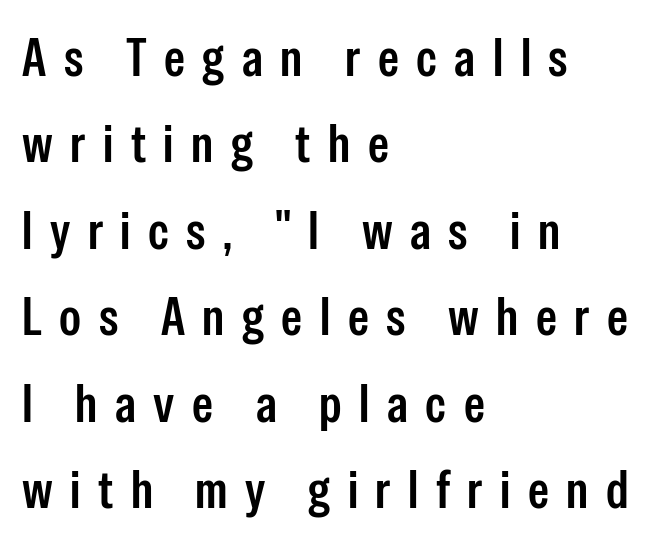
A typesetter would label this face a sans. Spacing verdict: proportional, widths tailored to each character. It's the straight-up-and-down kind of type. The font is running at a semibold setting, under full bold. Leading: standard.
